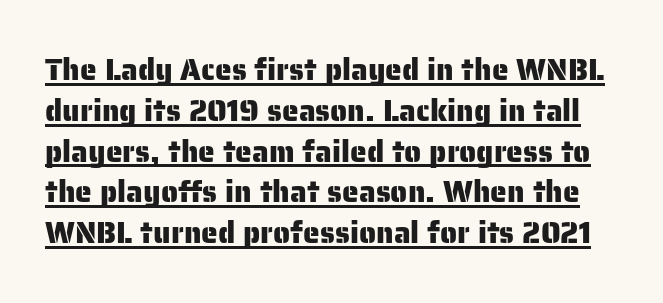
This rendering features underlined lettering. If you measured baseline to baseline, you'd find a middling distance. The font family rendered here belongs to the sans-serif group. Unlike italic type, these characters show no tilt at all. Letter spacing: default. The passage shown is typed in a proportional face where columns would drift.
